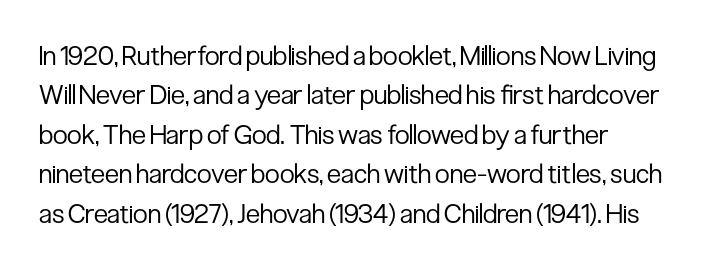
The image shows 27 px text type, upright; set left-aligned, normal line spacing (1.46x), normal letter spacing, not underlined.
